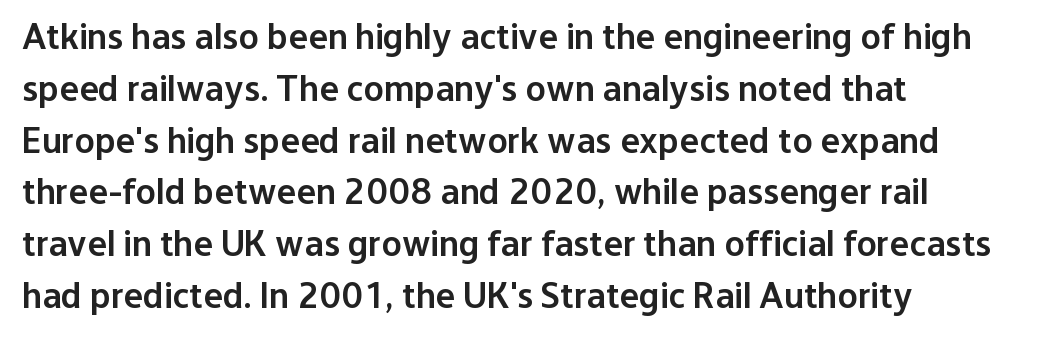
Q: Is the text bold? A: Semi-bold.
Q: Is the text italic (slanted)? A: No, it is upright.
Q: Is the typeface a serif or a sans-serif typeface? A: Sans-serif.
Q: Is the text underlined? A: No.
Q: How is the paragraph aligned? A: Left-aligned.
Q: Is the spacing between letters normal or unusually wide? A: Normal.
Q: Is the spacing between lines tight, normal or loose? A: Normal.
Q: Width (condensed, normal, or wide)? A: Normal.
Q: Stroke contrast? A: Low.
Q: x-height? A: Medium.
Q: Monospaced? A: No.
